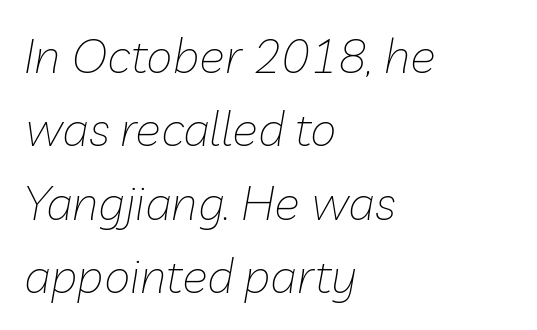
The image shows 48 px thin type, italic (leaning right); set left-aligned, normal line spacing (1.53x), normal letter spacing, not underlined; low stroke contrast and a medium x-height.
